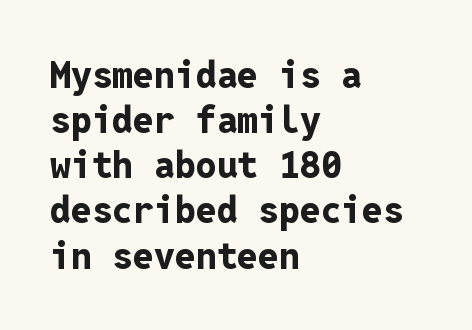
Q: Is the text bold? A: Yes.
Q: Is the text italic (slanted)? A: No, it is upright.
Q: Is the typeface a serif or a sans-serif typeface? A: Sans-serif.
Q: Is the text underlined? A: No.
Q: How is the paragraph aligned? A: Left-aligned.
Q: Is the spacing between letters normal or unusually wide? A: Normal.
Q: Width (condensed, normal, or wide)? A: Normal.
Q: Stroke contrast? A: Low.
Q: x-height? A: Medium.
Q: Monospaced? A: Yes.
